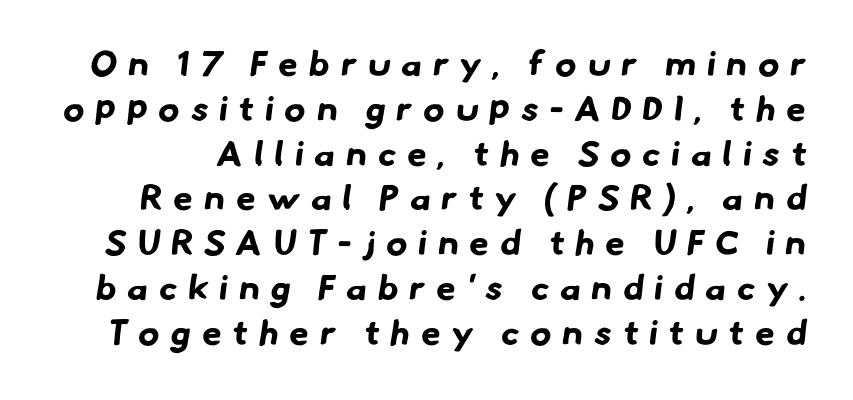
Q: Is the text bold? A: Yes.
Q: Is the typeface a serif or a sans-serif typeface? A: Sans-serif.
Q: Is the text underlined? A: No.
Q: Is the spacing between letters normal or unusually wide? A: Unusually wide.
Q: Is the spacing between lines tight, normal or loose? A: Normal.
Q: Width (condensed, normal, or wide)? A: Normal.
Q: Stroke contrast? A: Low.
Q: x-height? A: Small.
Q: Monospaced? A: No.
